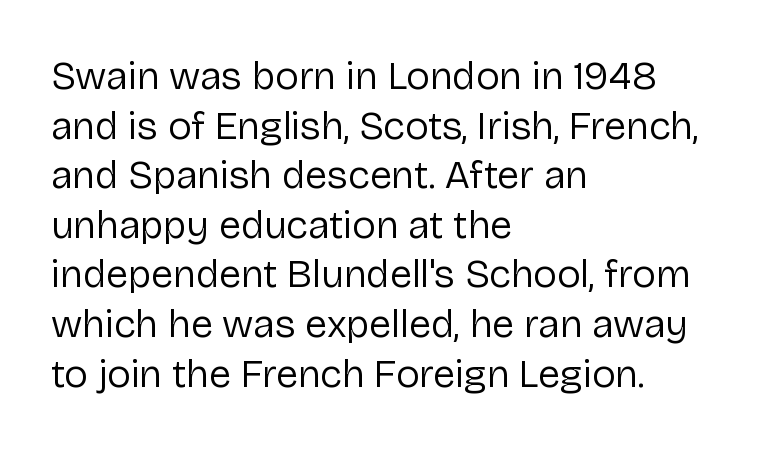
Q: Is the text bold? A: No.
Q: Is the text italic (slanted)? A: No, it is upright.
Q: Is the typeface a serif or a sans-serif typeface? A: Sans-serif.
Q: Is the text underlined? A: No.
Q: How is the paragraph aligned? A: Left-aligned.
Q: Is the spacing between letters normal or unusually wide? A: Normal.
Q: Width (condensed, normal, or wide)? A: Normal.
Q: Stroke contrast? A: Low.
Q: x-height? A: Medium.
Q: Monospaced? A: No.
